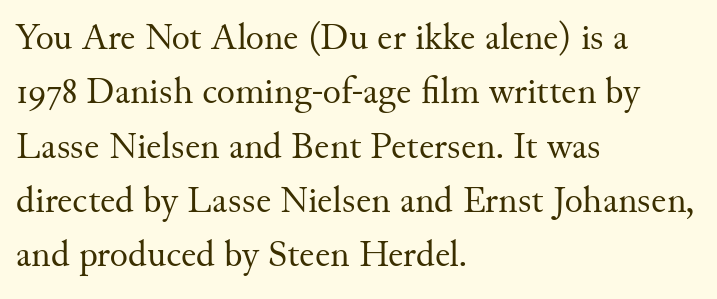
Q: Is the text bold? A: No.
Q: Is the text italic (slanted)? A: No, it is upright.
Q: Is the typeface a serif or a sans-serif typeface? A: Serif.
Q: Is the text underlined? A: No.
Q: How is the paragraph aligned? A: Left-aligned.
Q: Is the spacing between letters normal or unusually wide? A: Normal.
Q: Is the spacing between lines tight, normal or loose? A: Normal.
Q: Width (condensed, normal, or wide)? A: Normal.
Q: Stroke contrast? A: Medium.
Q: x-height? A: Small.
Q: Monospaced? A: No.
